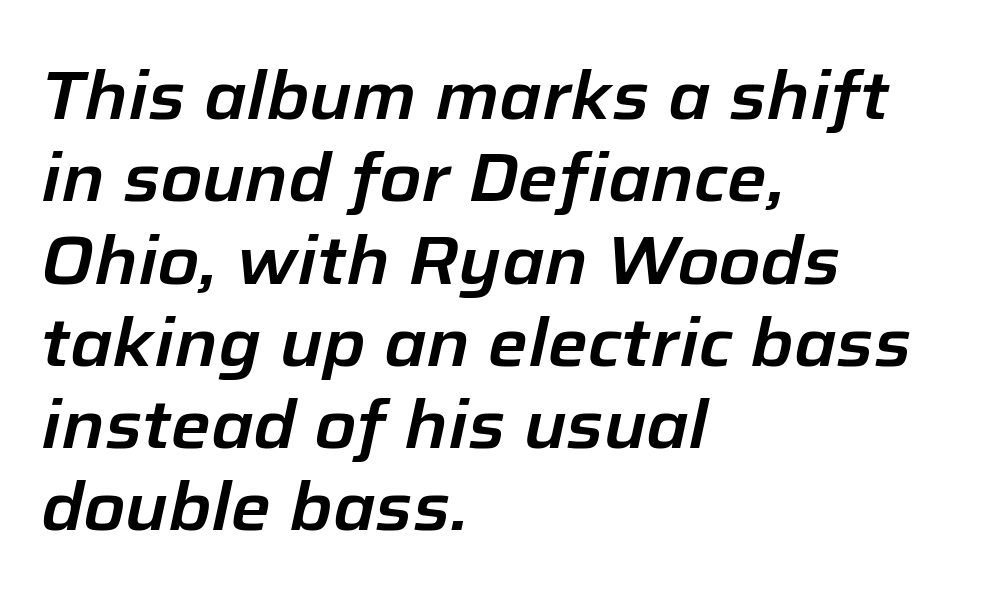
The image shows 68 px text type, italic (leaning right); set left-aligned, line spacing 1.21x, normal letter spacing, not underlined; low stroke contrast and a medium x-height.
